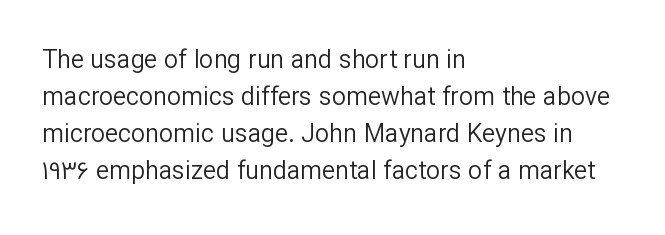
The image shows 25 px text type, upright; set left-aligned, normal line spacing (1.48x), normal letter spacing, not underlined.
